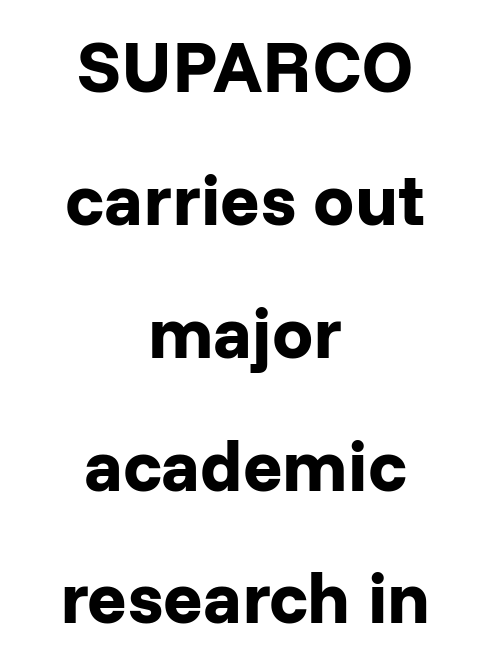
{"serif": "no", "italic": "no", "bold": "yes", "weight": "bold", "width": "normal", "stroke_contrast": "low", "x_height": "medium", "monospaced": "no", "underline": "no", "align": "center", "line_spacing_ratio": 1.82, "letter_spacing": "normal", "letter_spacing_em": 0.0, "glyph_px": 73}
